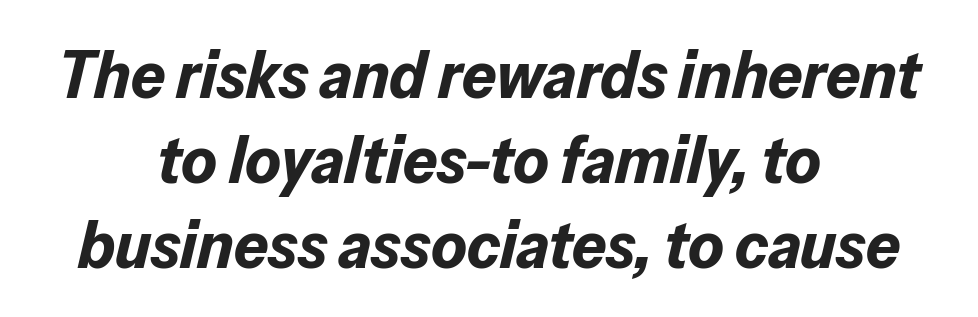
Alignment: centered. The designer left line spacing at the default. Yep, that's italic — everything's leaning. Proportional: the letters do not fall into vertical columns. Thick stems and heavy bowls — unmistakably bold.
